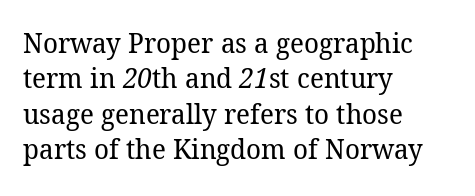
The image shows 28 px regular-weight serif type; set left-aligned, normal line spacing (1.26x), normal letter spacing, not underlined; low stroke contrast and a medium x-height.
